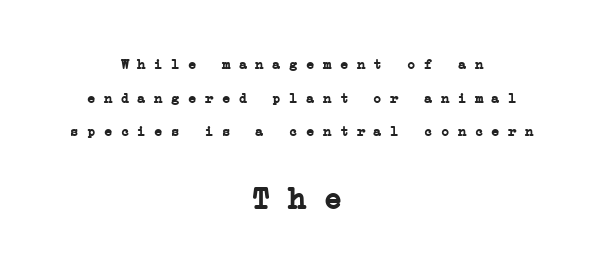
Q: Is the text bold? A: Yes.
Q: Is the typeface a serif or a sans-serif typeface? A: Serif.
Q: Is the text underlined? A: No.
Q: How is the paragraph aligned? A: Centered.
Q: Is the spacing between letters normal or unusually wide? A: Normal.
Q: Is the spacing between lines tight, normal or loose? A: Loose.
Q: Which block of text is set in a larger size, the first (top) or the second (bottom)? A: The second (bottom) one.
Q: Width (condensed, normal, or wide)? A: Wide.
Q: Stroke contrast? A: Low.
Q: x-height? A: Medium.
Q: Monospaced? A: Yes.
